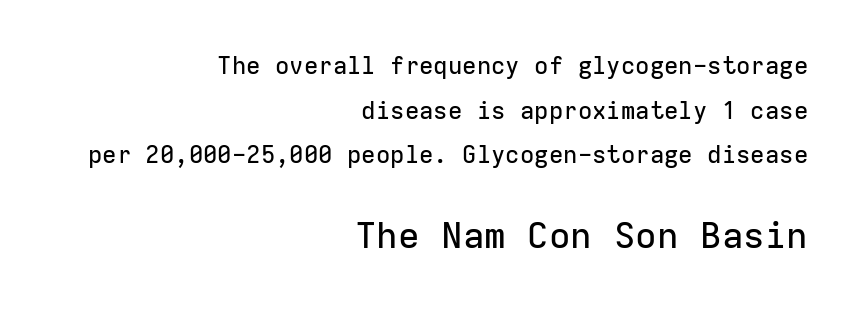
{"serif": "no", "italic": "no", "width": "normal", "stroke_contrast": "low", "x_height": "medium", "monospaced": "yes", "underline": "no", "align": "right", "line_spacing_ratio": 1.86, "letter_spacing": "normal", "letter_spacing_em": 0.0, "larger_block": "second", "size_ratio": 1.5, "glyph_px": 36}
